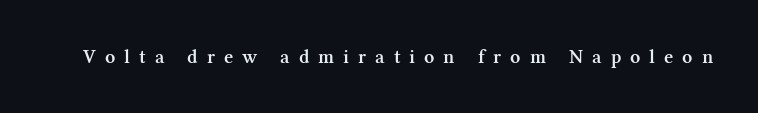
The image shows 20 px text type, upright; set unusually wide letter spacing (+0.45 em), not underlined.
